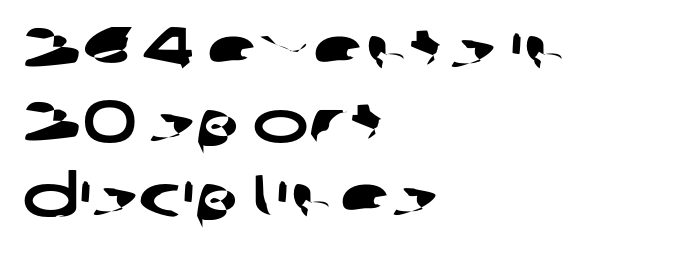
{"serif": "no", "width": "wide", "stroke_contrast": "low", "x_height": "medium", "monospaced": "no", "underline": "no", "align": "left", "line_spacing_ratio": 1.23, "letter_spacing": "normal", "letter_spacing_em": 0.0, "glyph_px": 60}
